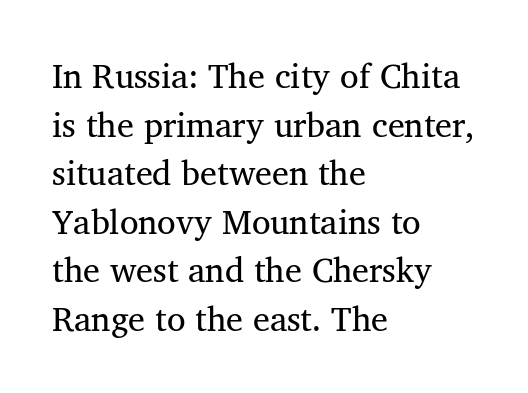
{"serif": "yes", "italic": "no", "width": "normal", "stroke_contrast": "medium", "x_height": "medium", "monospaced": "no", "underline": "no", "align": "left", "line_spacing": "normal", "line_spacing_ratio": 1.43, "letter_spacing": "normal", "letter_spacing_em": 0.0, "glyph_px": 34}
